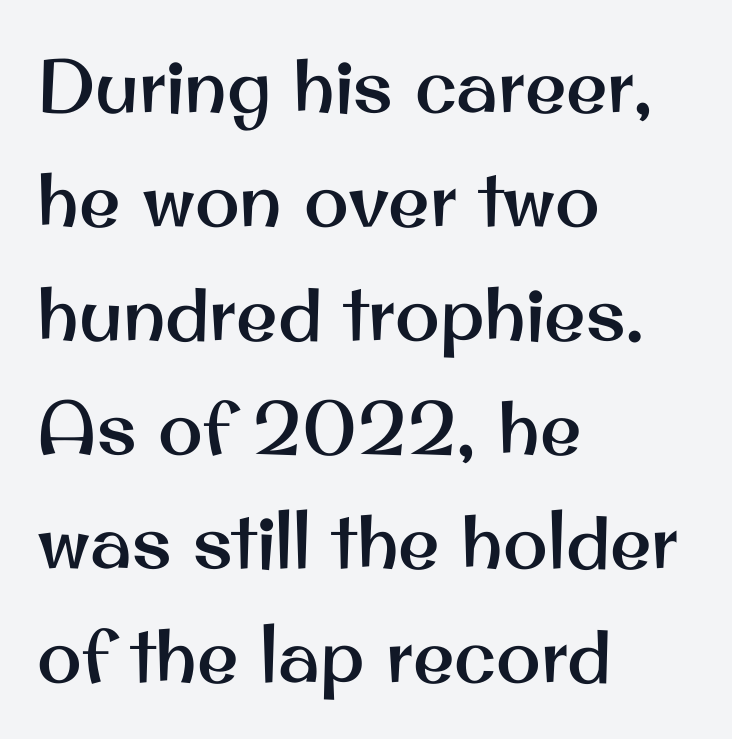
Q: Is the text italic (slanted)? A: No, it is upright.
Q: Is the typeface a serif or a sans-serif typeface? A: Sans-serif.
Q: Is the text underlined? A: No.
Q: How is the paragraph aligned? A: Left-aligned.
Q: Is the spacing between letters normal or unusually wide? A: Normal.
Q: Is the spacing between lines tight, normal or loose? A: Normal.
Q: Width (condensed, normal, or wide)? A: Normal.
Q: Stroke contrast? A: Medium.
Q: x-height? A: Small.
Q: Monospaced? A: No.
